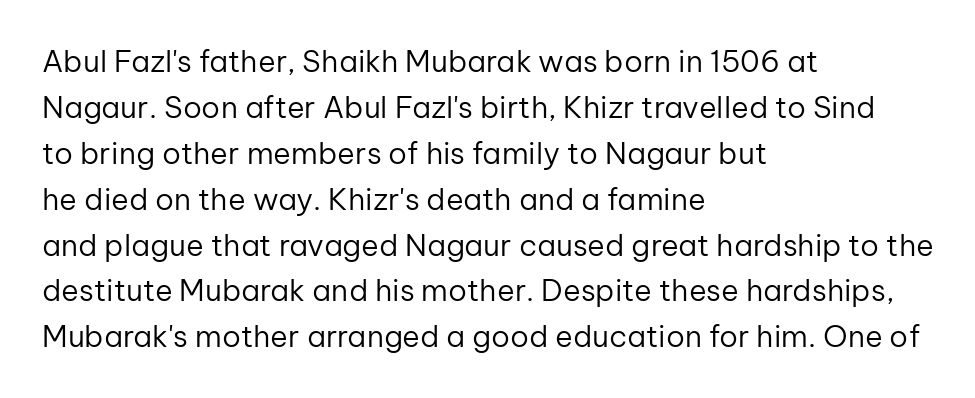
The image shows 30 px regular-weight sans-serif type, upright; set left-aligned, normal line spacing (1.53x), normal letter spacing, not underlined; low stroke contrast and a medium x-height.
